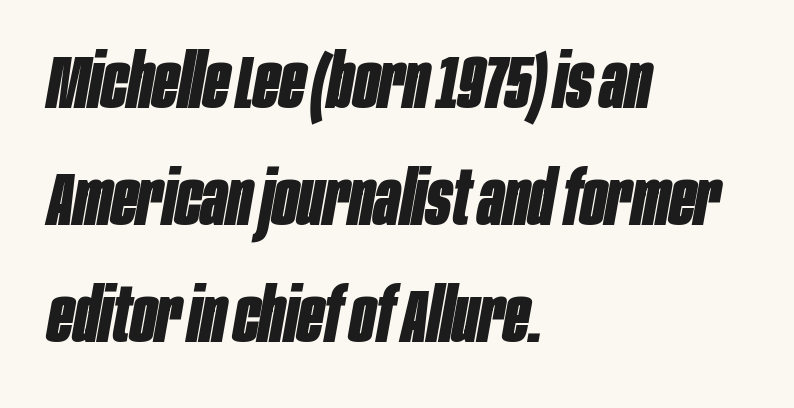
{"italic": "yes", "lean": "right", "slant_degrees": 10, "bold": "yes", "weight": "bold", "width": "condensed", "stroke_contrast": "low", "x_height": "large", "monospaced": "no", "underline": "no", "align": "left", "line_spacing": "normal", "line_spacing_ratio": 1.56, "letter_spacing": "normal", "letter_spacing_em": 0.0, "glyph_px": 75}
